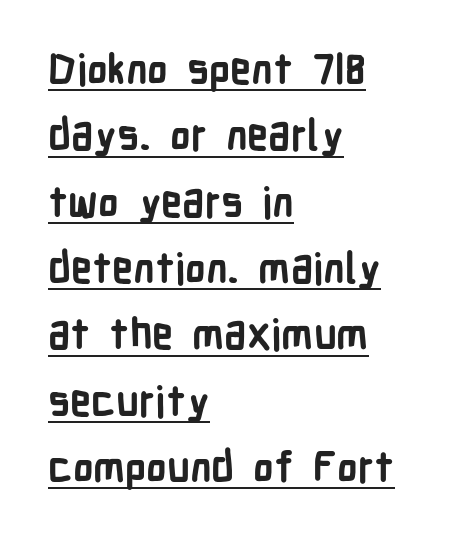
{"serif": "no", "italic": "no", "bold": "yes", "weight": "semibold", "width": "condensed", "stroke_contrast": "low", "x_height": "medium", "monospaced": "no", "underline": "yes", "align": "left", "line_spacing": "normal", "line_spacing_ratio": 1.58, "letter_spacing": "normal", "letter_spacing_em": 0.0, "glyph_px": 42}
